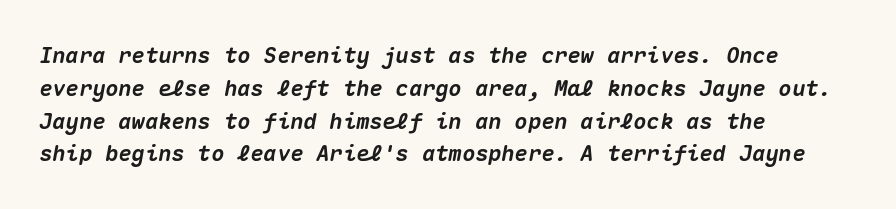
Q: Is the text bold? A: Yes.
Q: Is the text italic (slanted)? A: Yes, it leans right by about 10 degrees.
Q: Is the text underlined? A: No.
Q: How is the paragraph aligned? A: Left-aligned.
Q: Is the spacing between letters normal or unusually wide? A: Normal.
Q: Is the spacing between lines tight, normal or loose? A: Normal.
